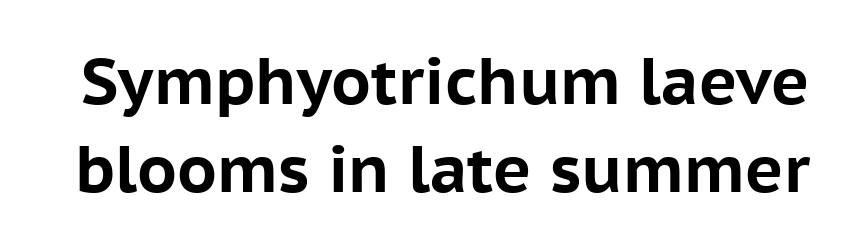
The image shows 65 px bold sans-serif type, upright; set normal line spacing (1.36x), normal letter spacing, not underlined; low stroke contrast and a medium x-height.
